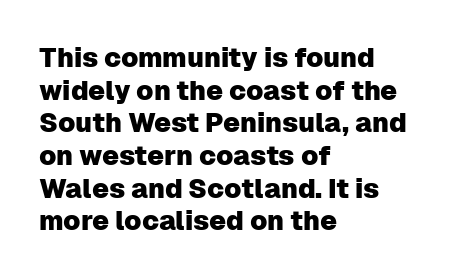
Words float on clear page, feet unadorned. Words appear dense and cohesive because spacing is normal. The lettering holds an erect, upright posture throughout. If you drew a ruler down the left edge, every line would touch it.
